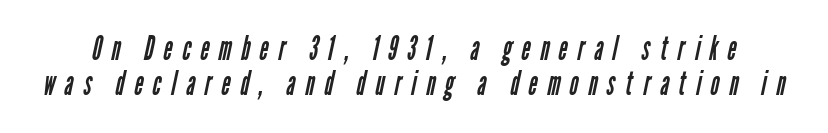
Q: Is the text bold? A: No.
Q: Is the typeface a serif or a sans-serif typeface? A: Sans-serif.
Q: Is the text underlined? A: No.
Q: Is the spacing between letters normal or unusually wide? A: Unusually wide.
Q: Is the spacing between lines tight, normal or loose? A: Tight.
Q: Width (condensed, normal, or wide)? A: Condensed.
Q: Stroke contrast? A: Low.
Q: x-height? A: Medium.
Q: Monospaced? A: No.
